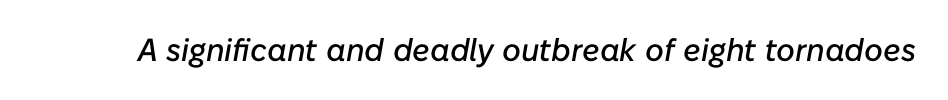
The image shows 32 px text type, italic (leaning right); set normal letter spacing, not underlined; low stroke contrast and a medium x-height.
